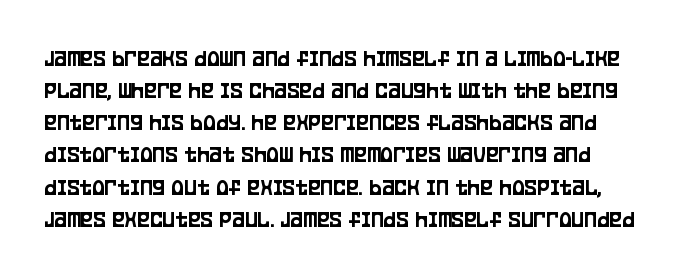
Q: Is the text italic (slanted)? A: No, it is upright.
Q: Is the text underlined? A: No.
Q: Is the spacing between letters normal or unusually wide? A: Normal.
Q: Is the spacing between lines tight, normal or loose? A: Normal.
